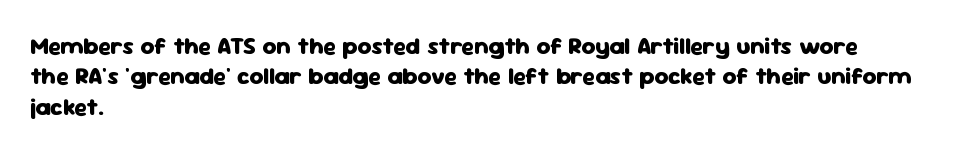
The glyphs are unaccompanied by any horizontal stroke below them. The leading is moderate, giving the passage an even texture. Left-aligned paragraph, ragged on the right. A full-strength bold gives these letters their thick strokes. This sample uses an upright cut, with every glyph sitting square on the baseline.
